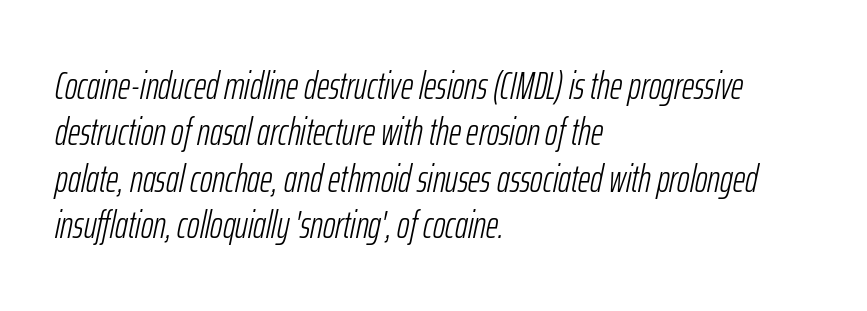
The image shows 38 px light, condensed type, italic (leaning right); set left-aligned, line spacing 1.22x, normal letter spacing, not underlined; low stroke contrast and a medium x-height.
